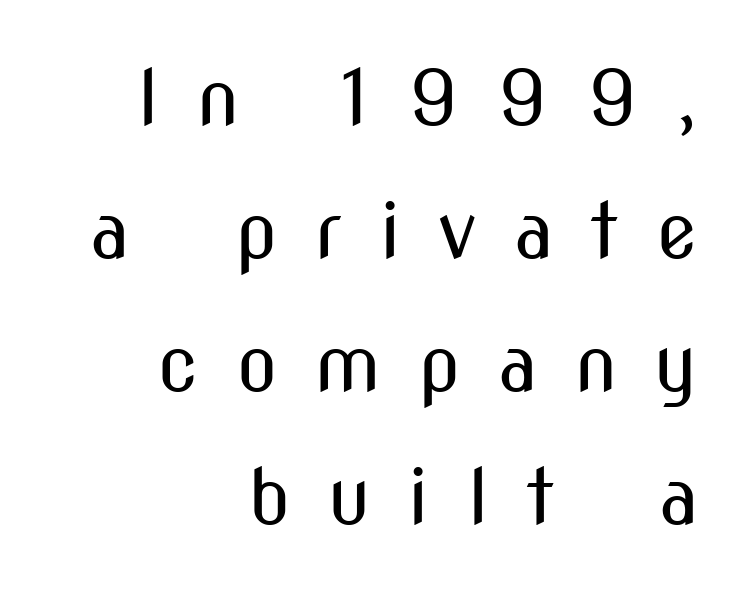
The image shows 76 px regular-weight, condensed sans-serif type, upright; set right-aligned, line spacing 1.75x, unusually wide letter spacing (+0.49 em), not underlined; medium stroke contrast and a medium x-height.
